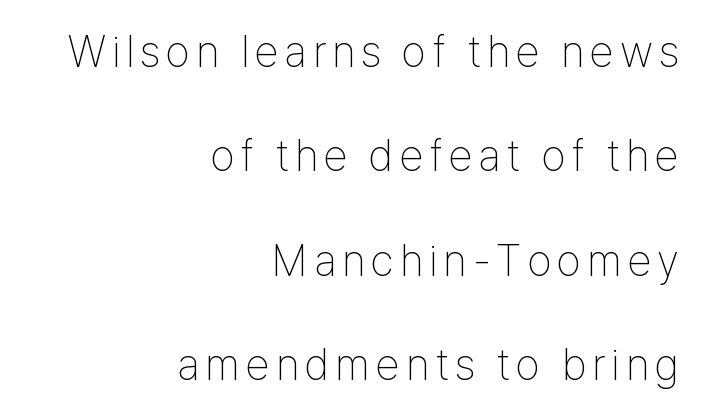
Q: Is the text bold? A: No.
Q: Is the text italic (slanted)? A: No, it is upright.
Q: Is the typeface a serif or a sans-serif typeface? A: Sans-serif.
Q: Is the text underlined? A: No.
Q: How is the paragraph aligned? A: Right-aligned.
Q: Is the spacing between lines tight, normal or loose? A: Loose.
Q: Width (condensed, normal, or wide)? A: Condensed.
Q: Stroke contrast? A: Low.
Q: x-height? A: Medium.
Q: Monospaced? A: No.
